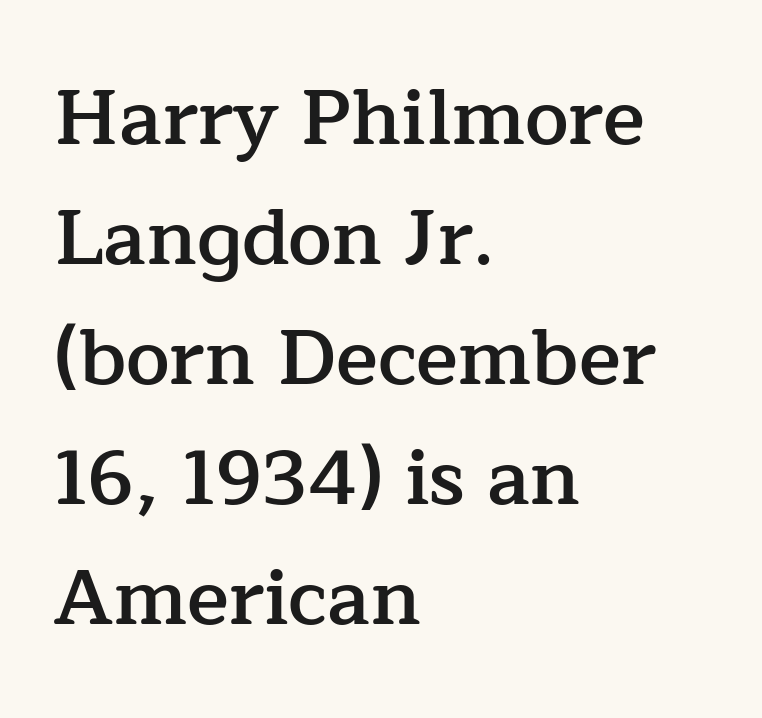
{"serif": "yes", "italic": "no", "bold": "semi", "weight": "semibold", "width": "normal", "stroke_contrast": "low", "x_height": "medium", "monospaced": "no", "underline": "no", "align": "left", "line_spacing": "normal", "line_spacing_ratio": 1.54, "letter_spacing": "normal", "letter_spacing_em": 0.0, "glyph_px": 78}
